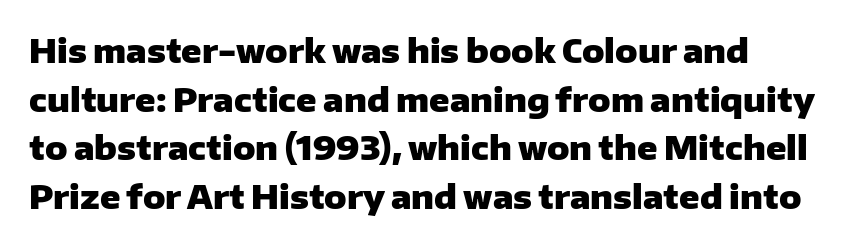
The image shows 33 px heavy sans-serif type, upright; set left-aligned, normal line spacing (1.47x), normal letter spacing, not underlined; low stroke contrast and a medium x-height.
